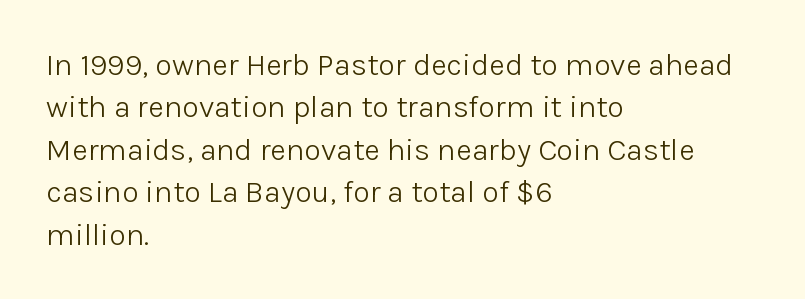
{"serif": "no", "italic": "no", "bold": "no", "weight": "light", "width": "normal", "stroke_contrast": "low", "x_height": "medium", "monospaced": "no", "underline": "no", "align": "left", "line_spacing": "normal", "line_spacing_ratio": 1.37, "letter_spacing": "normal", "letter_spacing_em": 0.0, "glyph_px": 31}
